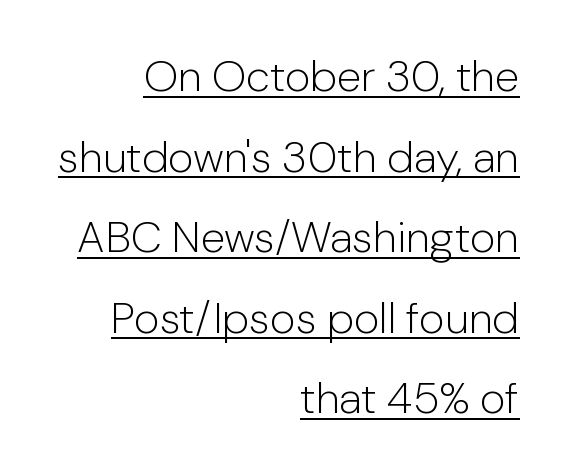
The image shows 44 px light sans-serif type, upright; set right-aligned, line spacing 1.83x, normal letter spacing, underlined; low stroke contrast and a medium x-height.
